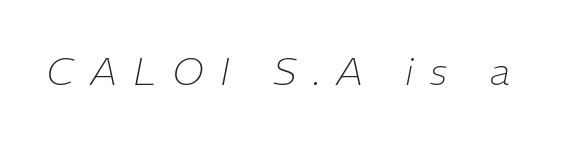
The image shows 39 px thin type, italic (leaning right); set unusually wide letter spacing (+0.42 em), not underlined; low stroke contrast and a medium x-height.
